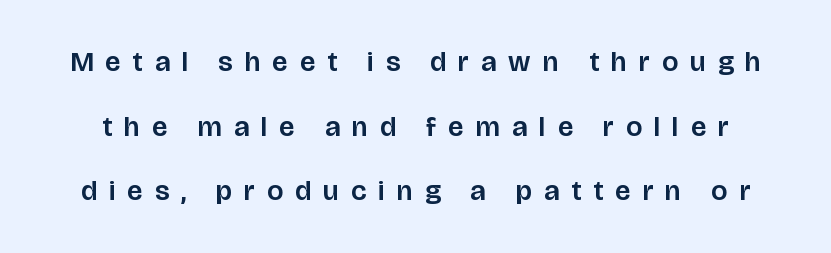
{"serif": "no", "italic": "no", "width": "normal", "stroke_contrast": "low", "x_height": "large", "monospaced": "no", "underline": "no", "line_spacing": "loose", "line_spacing_ratio": 2.31, "letter_spacing": "wide", "letter_spacing_em": 0.43, "glyph_px": 28}
